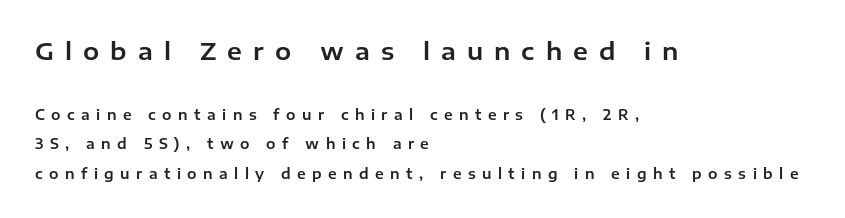
{"italic": "no", "underline": "no", "align": "left", "line_spacing": "loose", "line_spacing_ratio": 2.11, "letter_spacing": "wide", "letter_spacing_em": 0.46, "larger_block": "first", "size_ratio": 1.71, "glyph_px": 24}
